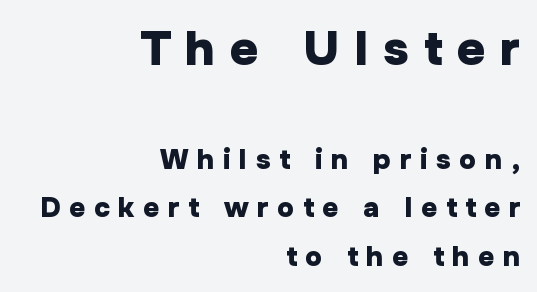
Q: Is the text bold? A: Yes.
Q: Is the text italic (slanted)? A: No, it is upright.
Q: Is the typeface a serif or a sans-serif typeface? A: Sans-serif.
Q: Is the text underlined? A: No.
Q: How is the paragraph aligned? A: Right-aligned.
Q: Is the spacing between letters normal or unusually wide? A: Unusually wide.
Q: Which block of text is set in a larger size, the first (top) or the second (bottom)? A: The first (top) one.
Q: Width (condensed, normal, or wide)? A: Normal.
Q: Stroke contrast? A: Low.
Q: x-height? A: Medium.
Q: Monospaced? A: No.
